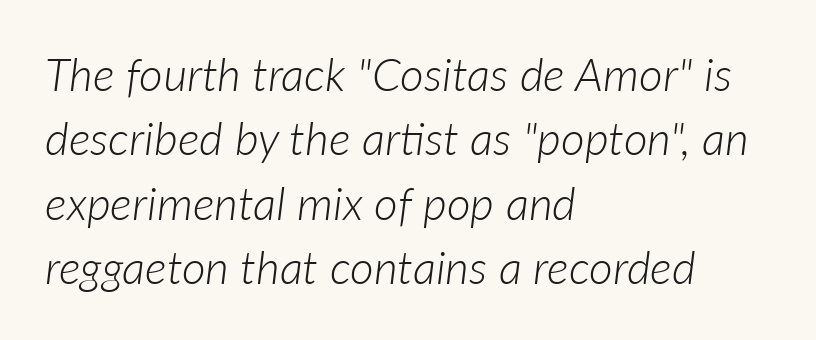
Decoration check: the copy has no underline. Stem width sits at or under what a default text font uses. A typesetter would mark this as italic. The lines are quadded left. A typesetter would call this zero additional tracking. You could not count columns in this text — the font is proportionally spaced.
